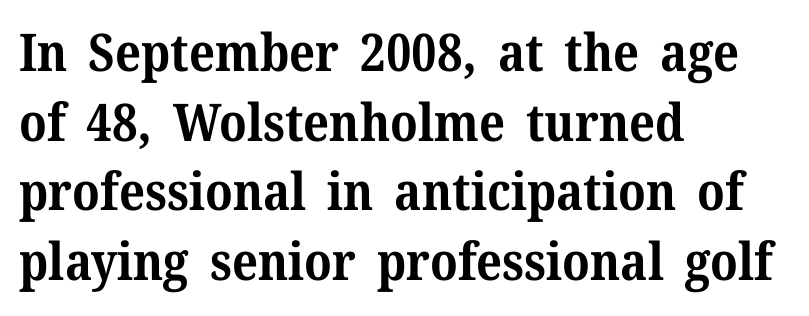
The image shows 52 px bold serif type, upright; set left-aligned, normal line spacing (1.34x), normal letter spacing, not underlined; medium stroke contrast and a medium x-height.
